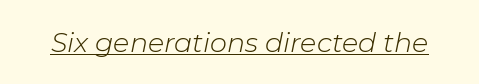
{"italic": "yes", "lean": "right", "slant_degrees": 11, "bold": "no", "underline": "yes", "letter_spacing": "normal", "letter_spacing_em": 0.0, "glyph_px": 27}
